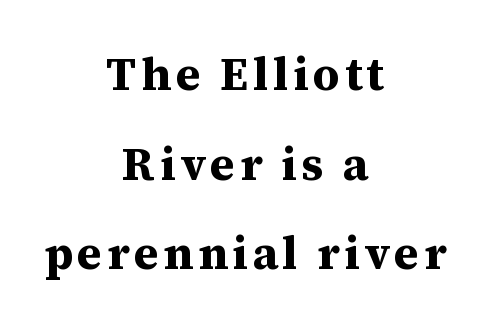
The image shows 46 px bold serif type, upright; set centered, loose line spacing (1.95x), not underlined; medium stroke contrast and a medium x-height.
